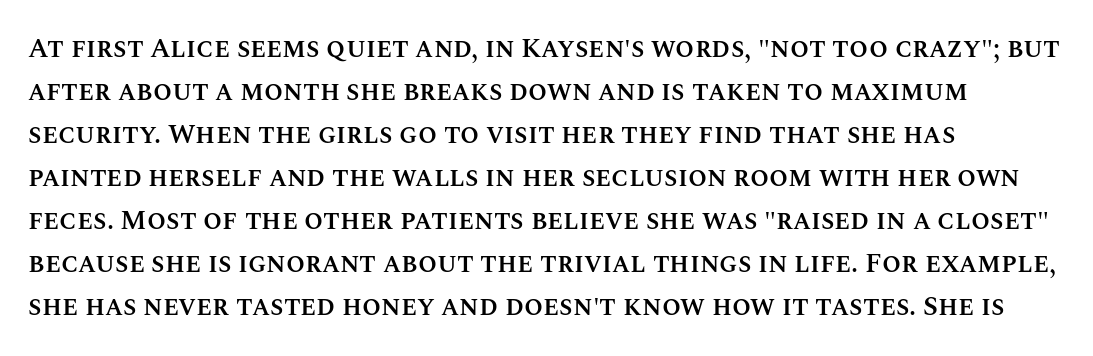
{"italic": "no", "bold": "semi", "underline": "no", "align": "left", "line_spacing": "normal", "line_spacing_ratio": 1.59, "letter_spacing": "normal", "letter_spacing_em": 0.0, "glyph_px": 27}
